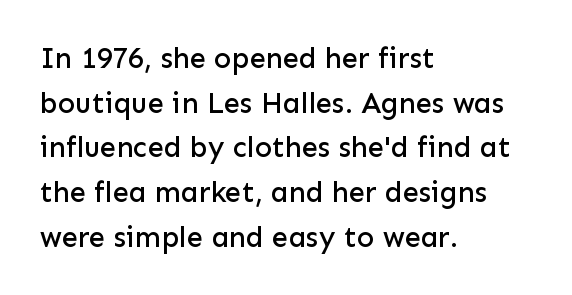
Nope, no serifs anywhere on these letters. You can tell it's not italic because the verticals are truly vertical. What's the leading like? Ordinary, nothing unusual. All the whitespace from short lines collects on the right. Tracking value appears to be zero — textbook default spacing.
